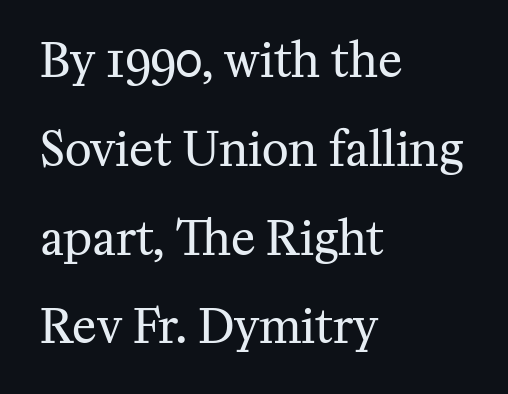
The font is comparable to plain body text, perhaps lighter. Letters rest on an invisible, unmarked baseline. The letters advance in unequal steps, a hallmark of proportional type. A great deal of white space separates one row of letters from the next. These lines were composed using upright roman letters. Look at the tracking — it's just the regular setting, nothing added.
